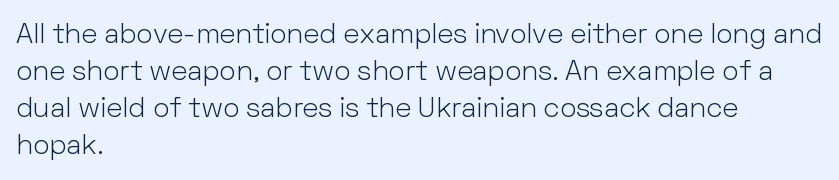
Q: Is the text bold? A: No.
Q: Is the text italic (slanted)? A: No, it is upright.
Q: Is the typeface a serif or a sans-serif typeface? A: Sans-serif.
Q: Is the text underlined? A: No.
Q: How is the paragraph aligned? A: Left-aligned.
Q: Is the spacing between letters normal or unusually wide? A: Normal.
Q: Is the spacing between lines tight, normal or loose? A: Normal.
Q: Width (condensed, normal, or wide)? A: Normal.
Q: Stroke contrast? A: Low.
Q: x-height? A: Medium.
Q: Monospaced? A: No.
